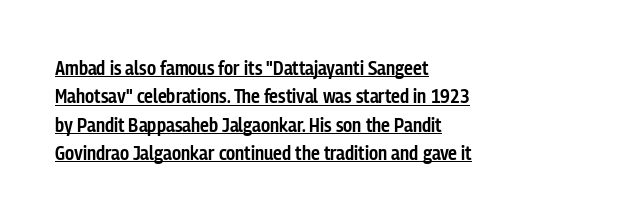
{"italic": "no", "bold": "semi", "underline": "yes", "align": "left", "line_spacing": "normal", "line_spacing_ratio": 1.42, "letter_spacing": "normal", "letter_spacing_em": 0.0, "glyph_px": 20}
